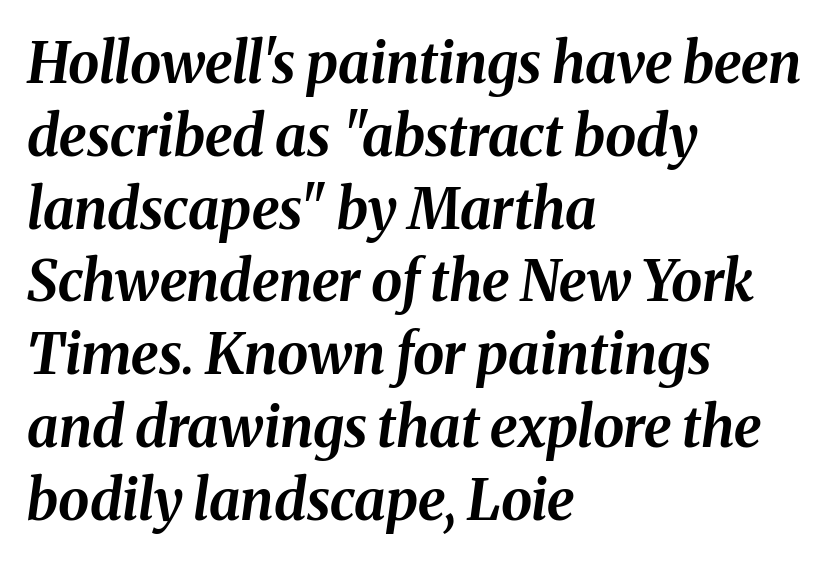
The image shows 56 px bold type, italic (leaning right); set left-aligned, normal line spacing (1.3x), normal letter spacing, not underlined; medium stroke contrast and a medium x-height.
